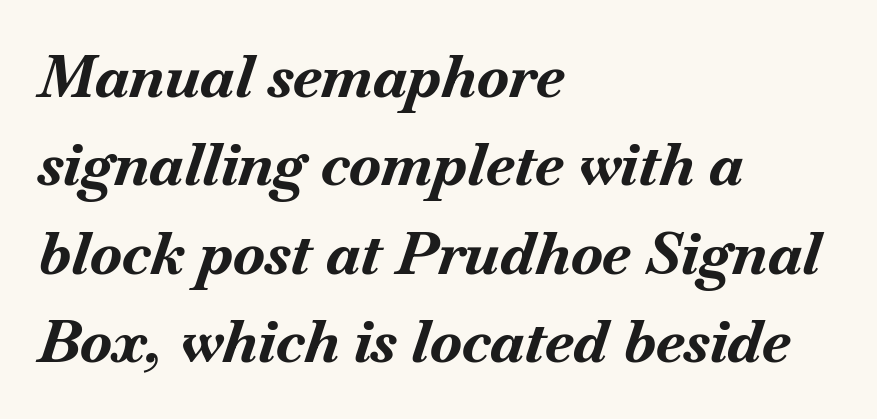
Q: Is the text bold? A: Yes.
Q: Is the text italic (slanted)? A: Yes, it leans right by about 18 degrees.
Q: Is the text underlined? A: No.
Q: How is the paragraph aligned? A: Left-aligned.
Q: Is the spacing between letters normal or unusually wide? A: Normal.
Q: Is the spacing between lines tight, normal or loose? A: Normal.
Q: Width (condensed, normal, or wide)? A: Normal.
Q: Stroke contrast? A: Medium.
Q: x-height? A: Small.
Q: Monospaced? A: No.
